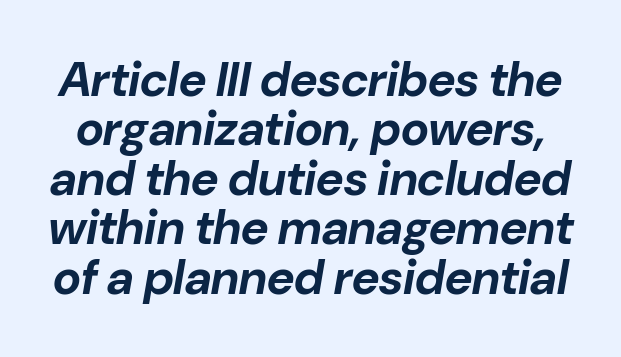
{"italic": "yes", "lean": "right", "slant_degrees": 10, "bold": "yes", "weight": "bold", "width": "normal", "stroke_contrast": "low", "x_height": "medium", "monospaced": "no", "underline": "no", "line_spacing": "tight", "line_spacing_ratio": 1.03, "letter_spacing": "normal", "letter_spacing_em": 0.0, "glyph_px": 48}
